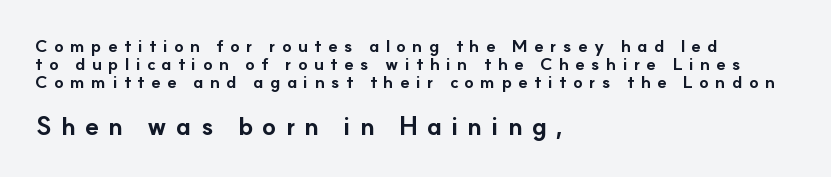
The image shows 25 px bold type, upright; set left-aligned, tight line spacing (1.07x), unusually wide letter spacing (+0.37 em), not underlined; the second (bottom) block is 1.47x larger.
